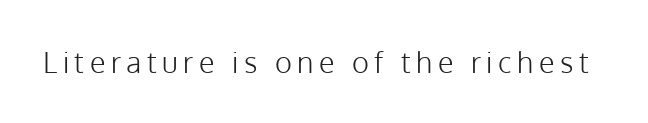
The image shows 29 px light sans-serif type, upright; set not underlined; low stroke contrast and a medium x-height.
